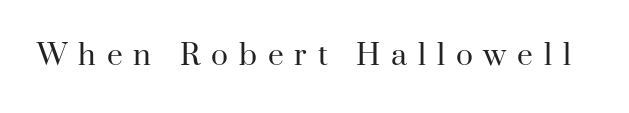
The tracking jumps out immediately: characters are airy and widely separated. A typesetter would label this face a serif. Proportional: the letters do not fall into vertical columns. Designer's note — italics off, roman on. This is not heavy type; no bold has been used. Honestly, there is no underline to notice here at all.
